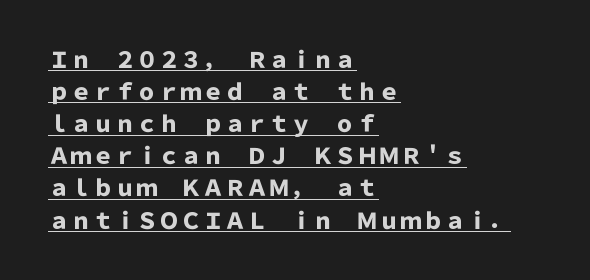
{"italic": "no", "bold": "yes", "underline": "yes", "align": "left", "line_spacing": "normal", "line_spacing_ratio": 1.46, "letter_spacing": "normal", "letter_spacing_em": 0.0, "glyph_px": 22}
